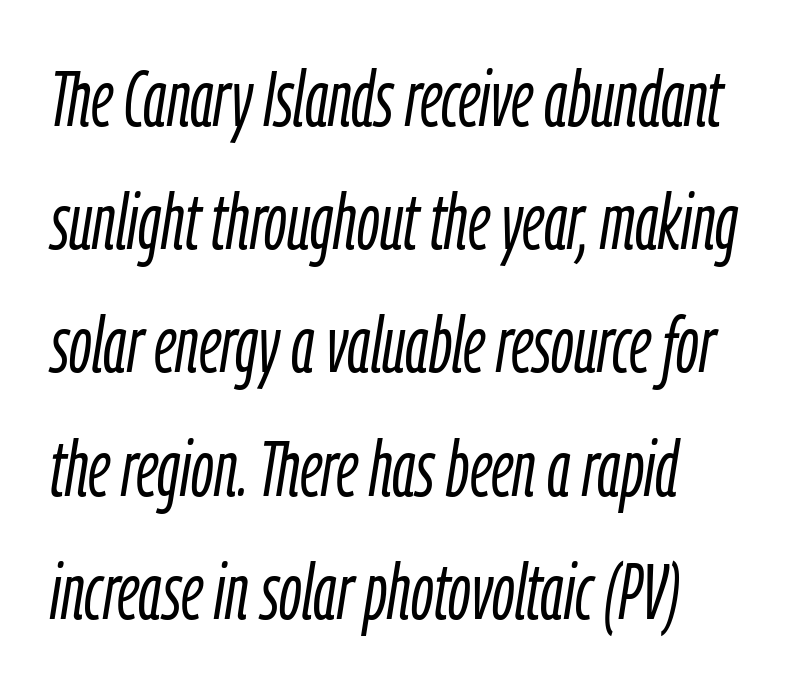
Q: Is the text bold? A: No.
Q: Is the text italic (slanted)? A: Yes, it leans right by about 9 degrees.
Q: Is the text underlined? A: No.
Q: How is the paragraph aligned? A: Left-aligned.
Q: Is the spacing between letters normal or unusually wide? A: Normal.
Q: Is the spacing between lines tight, normal or loose? A: Normal.
Q: Width (condensed, normal, or wide)? A: Condensed.
Q: Stroke contrast? A: Low.
Q: x-height? A: Medium.
Q: Monospaced? A: No.
